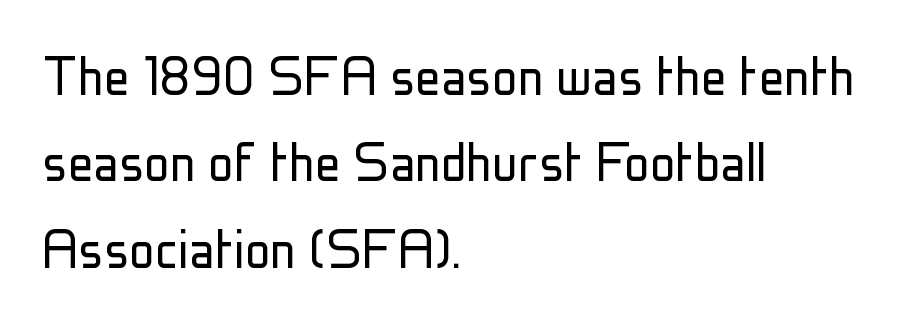
Serif or sans? Sans — the stroke terminals are bare. Ordinary non-slanted type is in use. The rendering uses natural spacing where letterforms have individual widths. Inter-character spacing is left at the font's built-in metrics.
